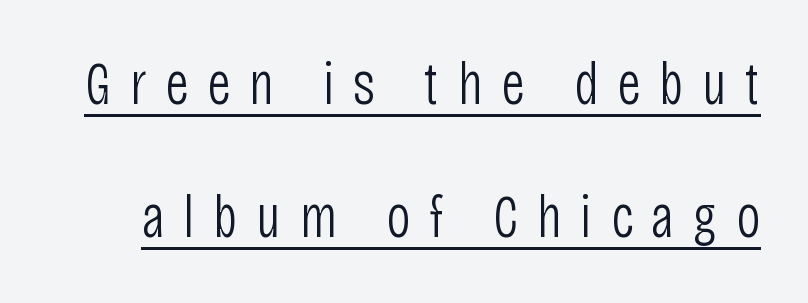
{"serif": "no", "italic": "no", "bold": "no", "weight": "light", "width": "condensed", "stroke_contrast": "low", "x_height": "large", "monospaced": "no", "underline": "yes", "line_spacing": "loose", "line_spacing_ratio": 2.22, "letter_spacing": "wide", "letter_spacing_em": 0.31, "glyph_px": 60}
